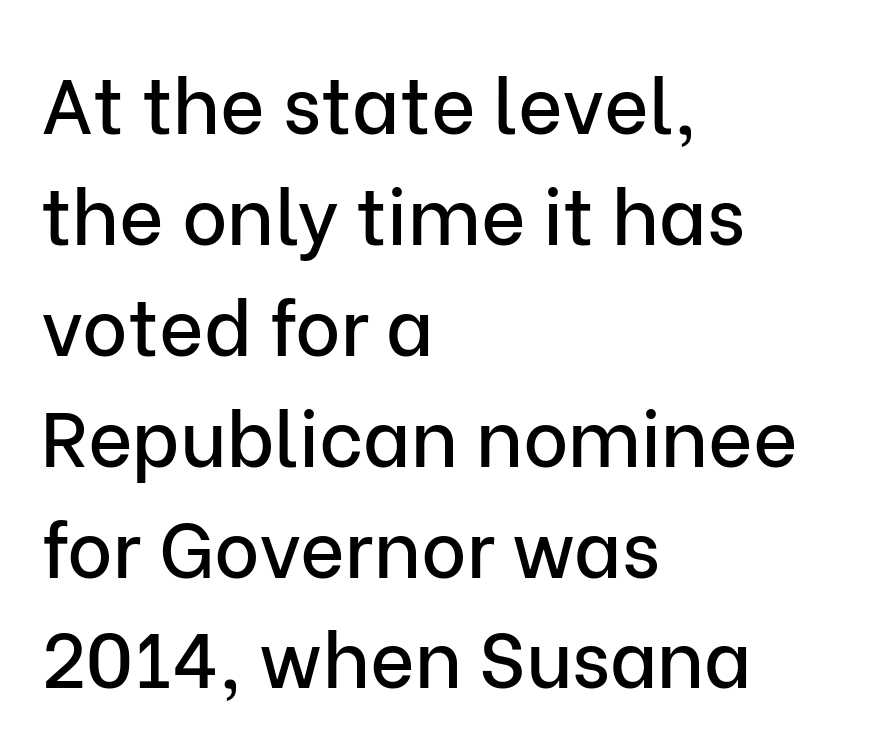
The image shows 77 px sans-serif type, upright; set left-aligned, normal line spacing (1.44x), normal letter spacing, not underlined; low stroke contrast and a medium x-height.
